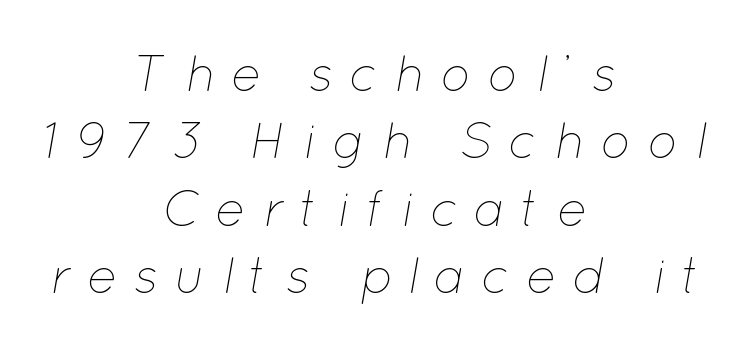
Q: Is the text bold? A: No.
Q: Is the text italic (slanted)? A: Yes, it leans right by about 12 degrees.
Q: Is the text underlined? A: No.
Q: How is the paragraph aligned? A: Centered.
Q: Is the spacing between letters normal or unusually wide? A: Unusually wide.
Q: Is the spacing between lines tight, normal or loose? A: Normal.
Q: Width (condensed, normal, or wide)? A: Normal.
Q: Stroke contrast? A: Low.
Q: x-height? A: Medium.
Q: Monospaced? A: No.
